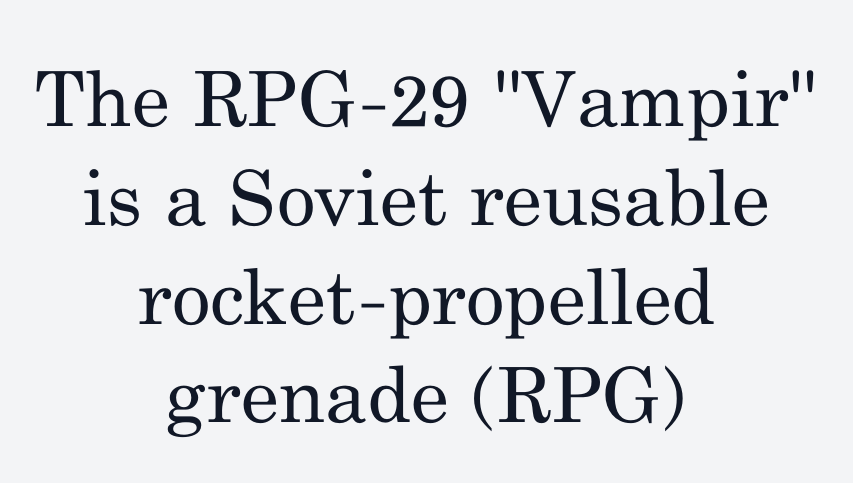
The image shows 76 px regular-weight serif type, upright; set centered, normal line spacing (1.3x), normal letter spacing, not underlined; medium stroke contrast and a small x-height.
